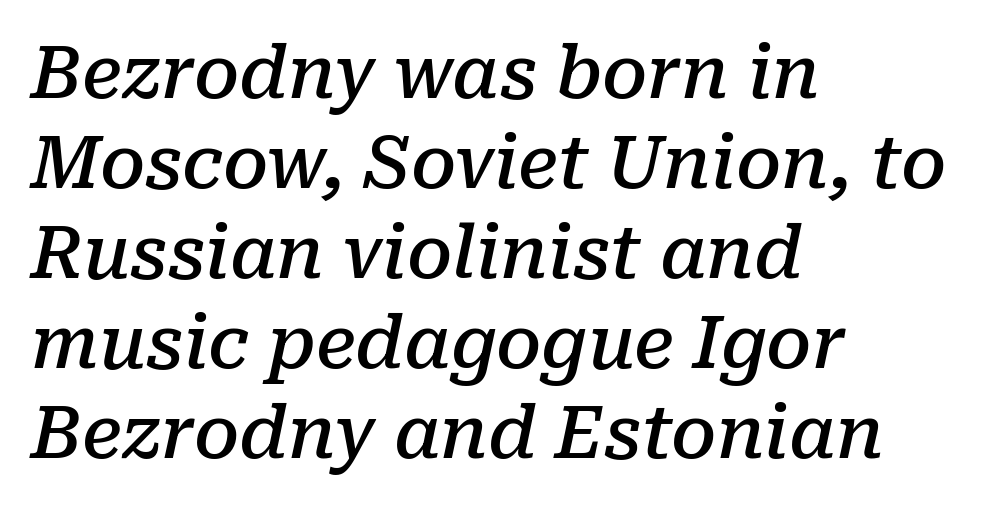
Q: Is the text bold? A: Semi-bold.
Q: Is the text italic (slanted)? A: Yes, it leans right by about 10 degrees.
Q: Is the typeface a serif or a sans-serif typeface? A: Serif.
Q: Is the text underlined? A: No.
Q: How is the paragraph aligned? A: Left-aligned.
Q: Is the spacing between letters normal or unusually wide? A: Normal.
Q: Is the spacing between lines tight, normal or loose? A: Normal.
Q: Width (condensed, normal, or wide)? A: Normal.
Q: Stroke contrast? A: Low.
Q: x-height? A: Medium.
Q: Monospaced? A: No.
